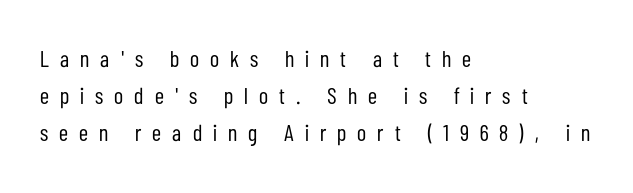
The text block is weighted toward the left margin, trailing off unevenly rightward. The horizontal fit of the characters is loose and conspicuously gappy. Anything drawn beneath the words? Only blank space. Upright lettering throughout. This block has exactly the height ordinary leading produces. The letters look calm and open, with moderate or lighter stems.
